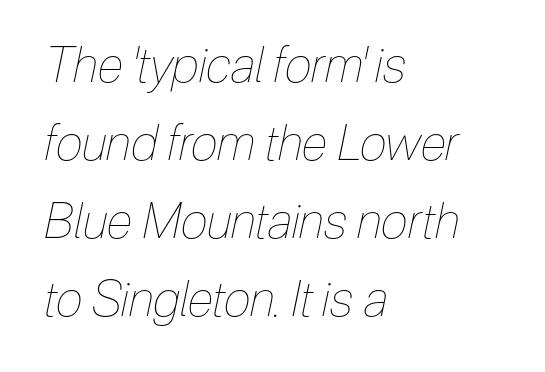
Q: Is the text bold? A: No.
Q: Is the text italic (slanted)? A: Yes, it leans right by about 12 degrees.
Q: Is the text underlined? A: No.
Q: How is the paragraph aligned? A: Left-aligned.
Q: Is the spacing between letters normal or unusually wide? A: Normal.
Q: Is the spacing between lines tight, normal or loose? A: Normal.
Q: Width (condensed, normal, or wide)? A: Condensed.
Q: Stroke contrast? A: Low.
Q: x-height? A: Medium.
Q: Monospaced? A: No.
